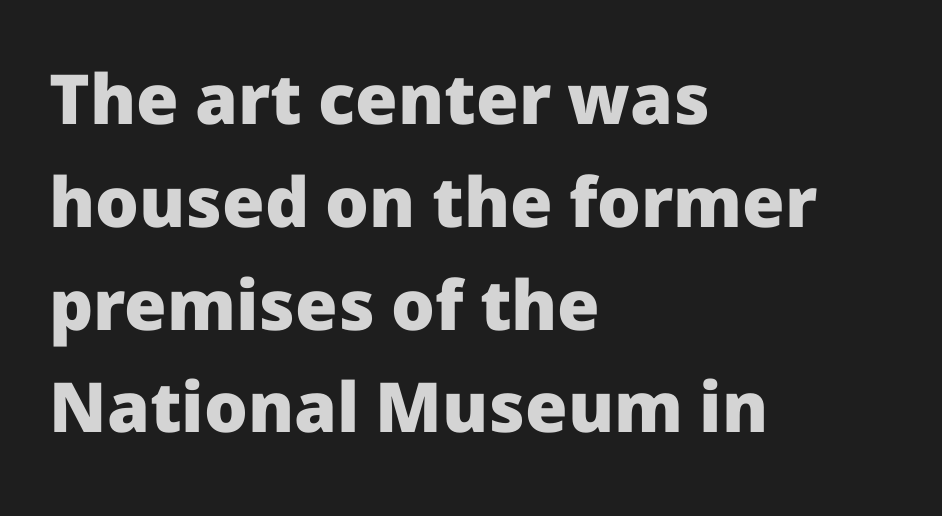
Q: Is the text bold? A: Yes.
Q: Is the text italic (slanted)? A: No, it is upright.
Q: Is the typeface a serif or a sans-serif typeface? A: Sans-serif.
Q: Is the text underlined? A: No.
Q: How is the paragraph aligned? A: Left-aligned.
Q: Is the spacing between letters normal or unusually wide? A: Normal.
Q: Is the spacing between lines tight, normal or loose? A: Normal.
Q: Width (condensed, normal, or wide)? A: Normal.
Q: Stroke contrast? A: Low.
Q: x-height? A: Medium.
Q: Monospaced? A: No.
